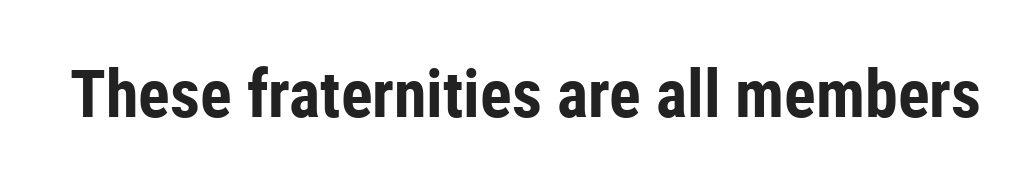
Q: Is the text bold? A: Yes.
Q: Is the text italic (slanted)? A: No, it is upright.
Q: Is the typeface a serif or a sans-serif typeface? A: Sans-serif.
Q: Is the text underlined? A: No.
Q: Is the spacing between letters normal or unusually wide? A: Normal.
Q: Width (condensed, normal, or wide)? A: Condensed.
Q: Stroke contrast? A: Low.
Q: x-height? A: Medium.
Q: Monospaced? A: No.
